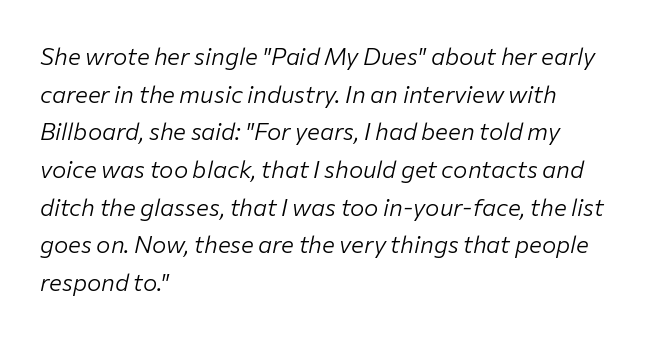
{"italic": "yes", "lean": "right", "slant_degrees": 12, "bold": "no", "underline": "no", "align": "left", "line_spacing": "normal", "line_spacing_ratio": 1.57, "letter_spacing": "normal", "letter_spacing_em": 0.0, "glyph_px": 24}
